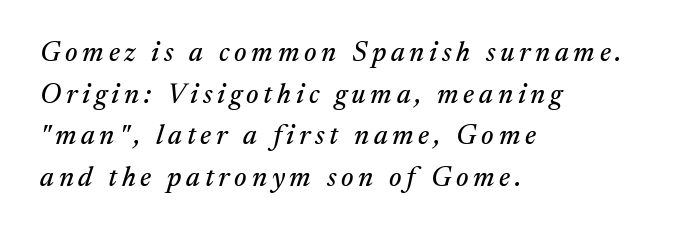
The image shows 28 px serif type, italic (leaning right); set left-aligned, normal line spacing (1.49x), not underlined; medium stroke contrast and a medium x-height.
